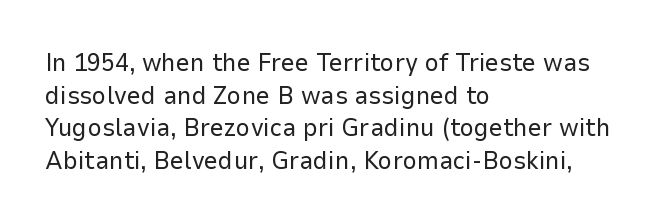
The image shows 25 px text type, upright; set left-aligned, normal line spacing (1.31x), normal letter spacing, not underlined.
